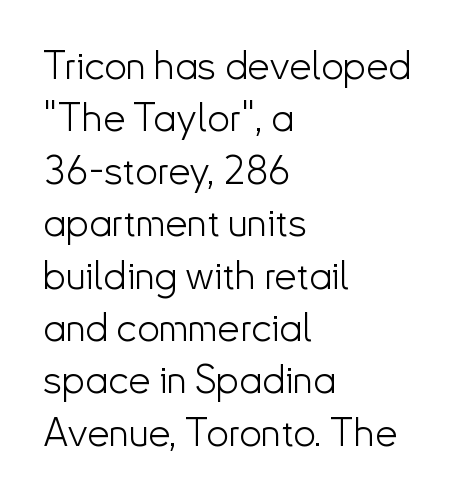
Q: Is the text bold? A: No.
Q: Is the text italic (slanted)? A: No, it is upright.
Q: Is the typeface a serif or a sans-serif typeface? A: Sans-serif.
Q: Is the text underlined? A: No.
Q: How is the paragraph aligned? A: Left-aligned.
Q: Is the spacing between letters normal or unusually wide? A: Normal.
Q: Is the spacing between lines tight, normal or loose? A: Normal.
Q: Width (condensed, normal, or wide)? A: Normal.
Q: Stroke contrast? A: Low.
Q: x-height? A: Small.
Q: Monospaced? A: No.
